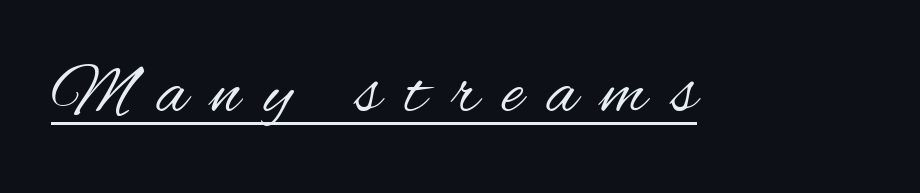
The typesetting does not lean heavy: it is not bold. The type family on display is of the sans-serif kind. Do the characters align in a grid? No, the font is proportional. How are the letters spaced? Widely, with obvious added tracking. These characters rest on top of a visible drawn line.
